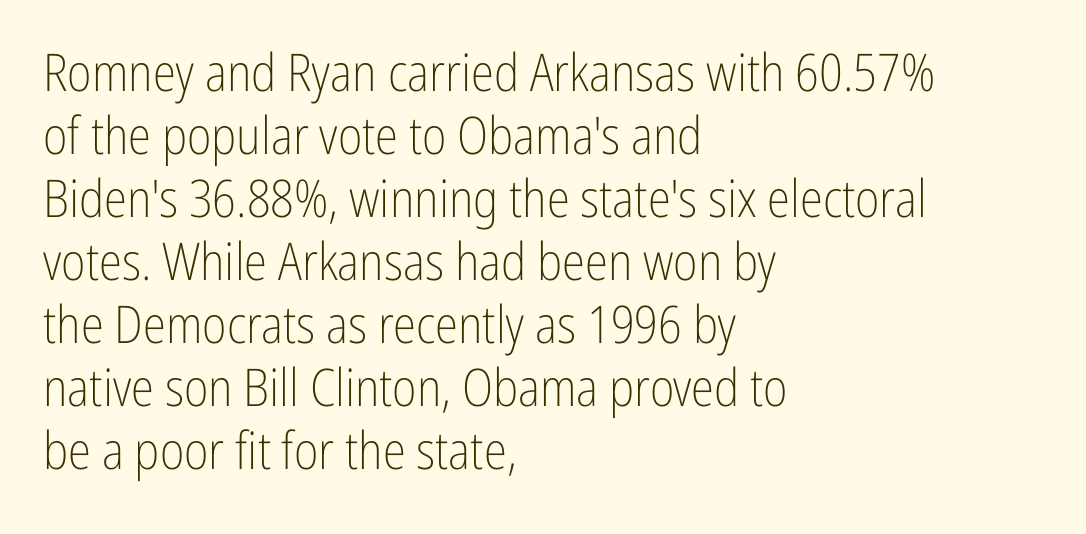
The image shows 52 px light, condensed sans-serif type, upright; set left-aligned, line spacing 1.21x, normal letter spacing, not underlined; low stroke contrast and a medium x-height.
